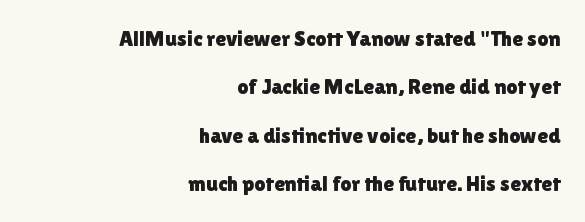
Each row of text sits above clean, open space. Teacher's note: observe the even right margin — that is flush-right alignment. Ordinary non-slanted type is in use. Letter spacing: default. Line spacing here is loose.
